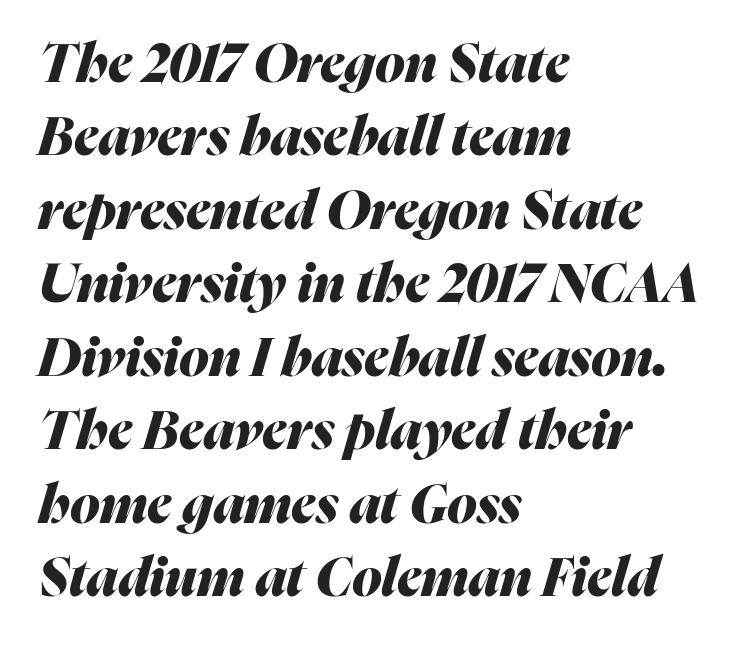
The image shows 54 px heavy type, italic (leaning right); set left-aligned, normal line spacing (1.36x), normal letter spacing, not underlined; medium stroke contrast and a medium x-height.
